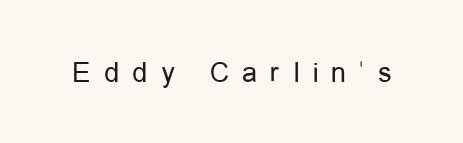
Q: Is the text bold? A: No.
Q: Is the text italic (slanted)? A: No, it is upright.
Q: Is the typeface a serif or a sans-serif typeface? A: Sans-serif.
Q: Is the text underlined? A: No.
Q: Is the spacing between letters normal or unusually wide? A: Unusually wide.
Q: Width (condensed, normal, or wide)? A: Condensed.
Q: Stroke contrast? A: Low.
Q: x-height? A: Medium.
Q: Monospaced? A: No.
